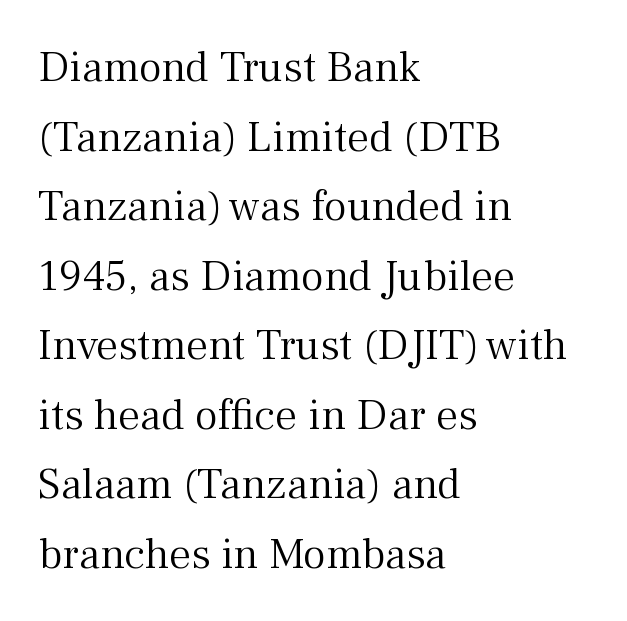
The image shows 44 px light serif type, upright; set left-aligned, normal line spacing (1.58x), normal letter spacing, not underlined; medium stroke contrast and a medium x-height.
